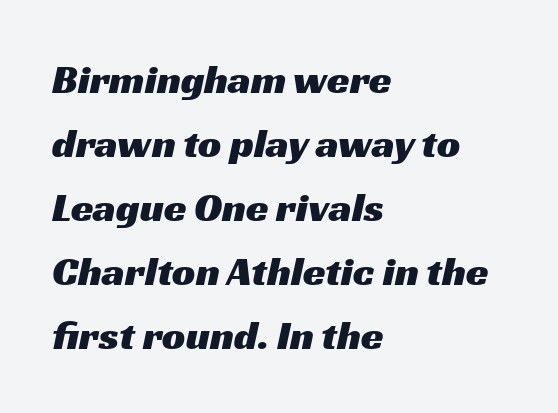
The image shows 41 px wide sans-serif type; set left-aligned, normal line spacing (1.56x), normal letter spacing, not underlined; medium stroke contrast and a medium x-height.
